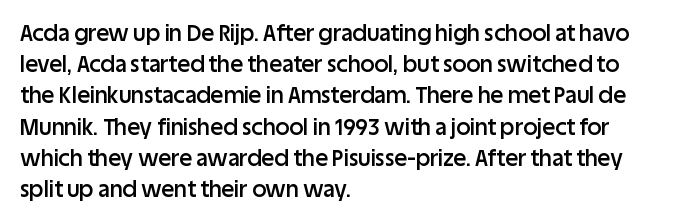
This is moderately heavy type, rendered in semibold. No extra tracking has been applied to these lines. Alignment: flush left. Leading matches the norm, producing a regular column.
